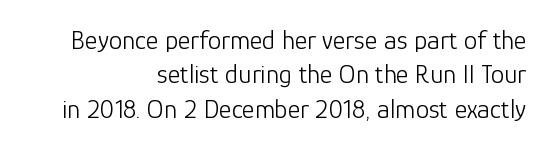
The image shows 27 px text type, upright; set right-aligned, normal line spacing (1.27x), normal letter spacing, not underlined.
